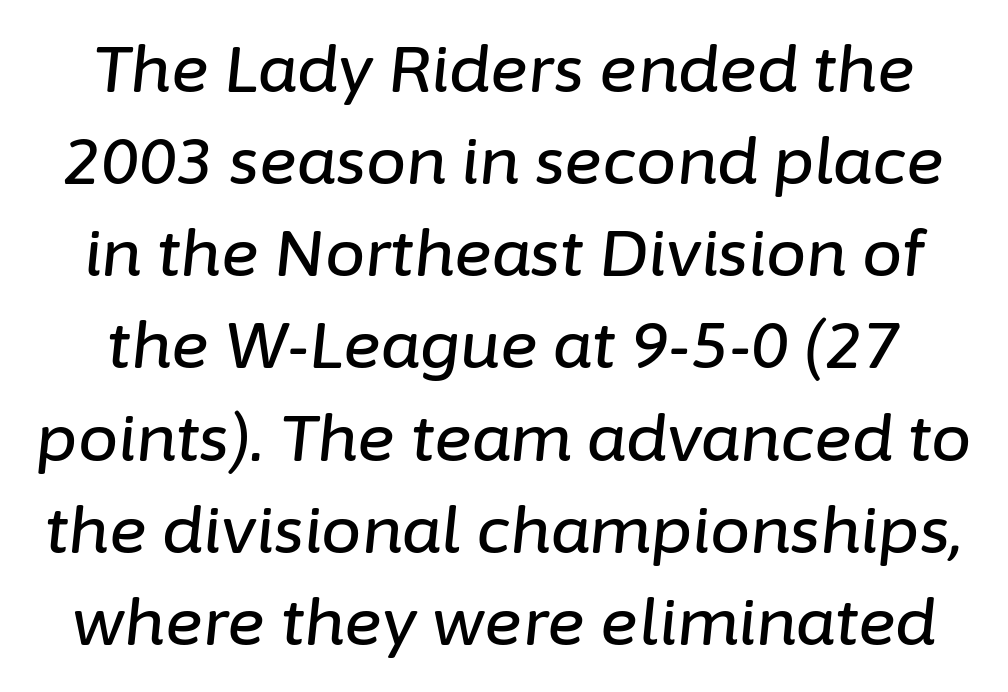
{"italic": "yes", "lean": "right", "slant_degrees": 6, "width": "normal", "stroke_contrast": "low", "x_height": "medium", "monospaced": "no", "underline": "no", "line_spacing": "normal", "line_spacing_ratio": 1.44, "letter_spacing": "normal", "letter_spacing_em": 0.0, "glyph_px": 64}
